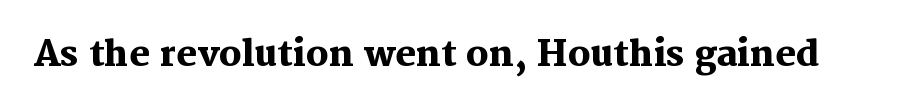
The image shows 35 px heavy serif type, upright; set normal letter spacing, not underlined; medium stroke contrast and a medium x-height.
